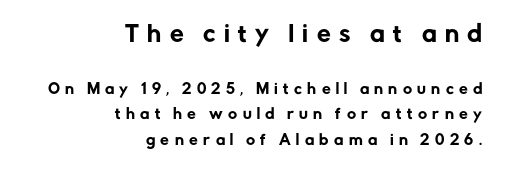
Q: Is the text italic (slanted)? A: No, it is upright.
Q: Is the text underlined? A: No.
Q: How is the paragraph aligned? A: Right-aligned.
Q: Is the spacing between letters normal or unusually wide? A: Unusually wide.
Q: Which block of text is set in a larger size, the first (top) or the second (bottom)? A: The first (top) one.
